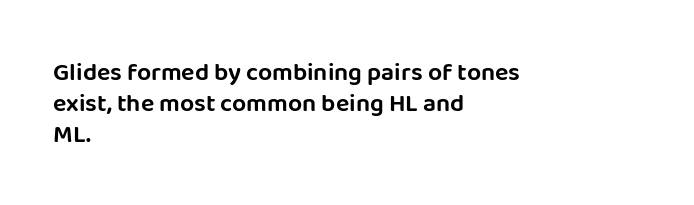
Clear beneath every line of the passage. Is the block centered? No — it sits flush against the left margin. Observe the ordinary spacing: letters are neighbours, not strangers. The letters stand upright; this is a roman face.
